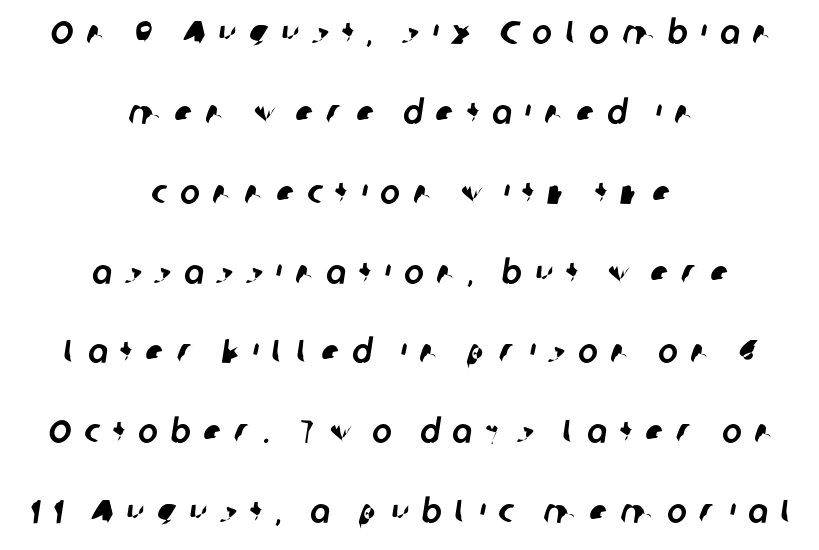
{"serif": "no", "width": "normal", "stroke_contrast": "low", "x_height": "medium", "monospaced": "no", "underline": "no", "align": "center", "line_spacing": "loose", "line_spacing_ratio": 2.42, "letter_spacing": "wide", "letter_spacing_em": 0.39, "glyph_px": 33}
